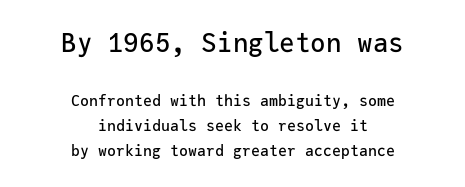
Q: Is the text italic (slanted)? A: No, it is upright.
Q: Is the text underlined? A: No.
Q: How is the paragraph aligned? A: Centered.
Q: Is the spacing between letters normal or unusually wide? A: Normal.
Q: Is the spacing between lines tight, normal or loose? A: Normal.
Q: Which block of text is set in a larger size, the first (top) or the second (bottom)? A: The first (top) one.
